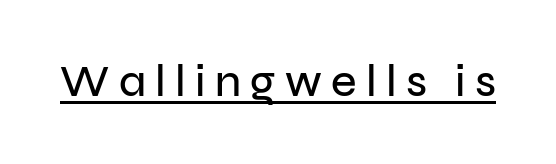
The image shows 44 px sans-serif type, upright; set unusually wide letter spacing (+0.21 em), underlined; low stroke contrast and a medium x-height.
